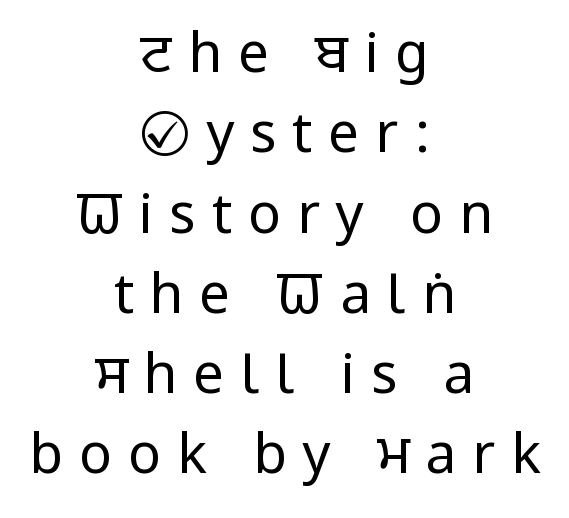
{"serif": "no", "italic": "no", "bold": "no", "weight": "regular", "width": "condensed", "stroke_contrast": "low", "x_height": "large", "monospaced": "no", "underline": "no", "align": "center", "line_spacing": "normal", "line_spacing_ratio": 1.46, "letter_spacing": "wide", "letter_spacing_em": 0.29, "glyph_px": 55}
